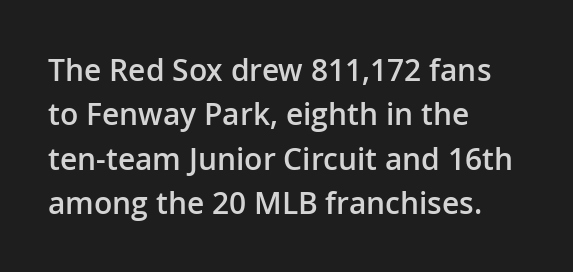
Where is the straight margin? On the left. Evenly set lines give the paragraph a standard silhouette. The font's upright variant was chosen for this text. Underlining? Definitely not there. I'd call this a sans setting — the letters go barefoot.
